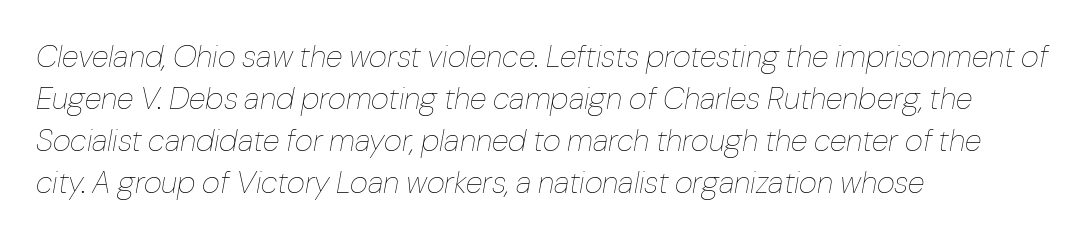
The image shows 31 px thin type, italic (leaning right); set left-aligned, normal line spacing (1.35x), normal letter spacing, not underlined; low stroke contrast and a medium x-height.
